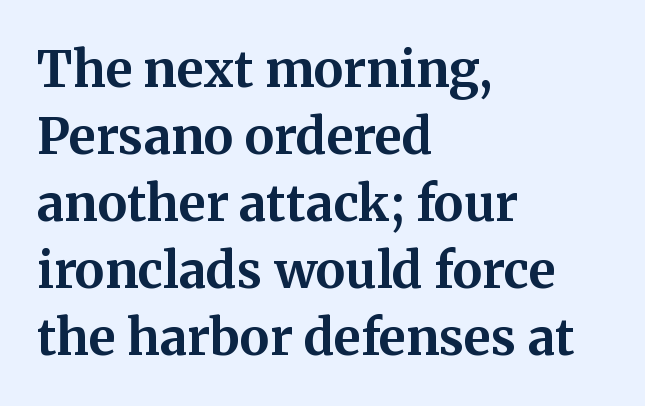
What kind of face is this? One with serifs. There is no visible air inserted between adjacent glyphs. Horizontal bands of white between lines are of average thickness. Posture: vertical.
